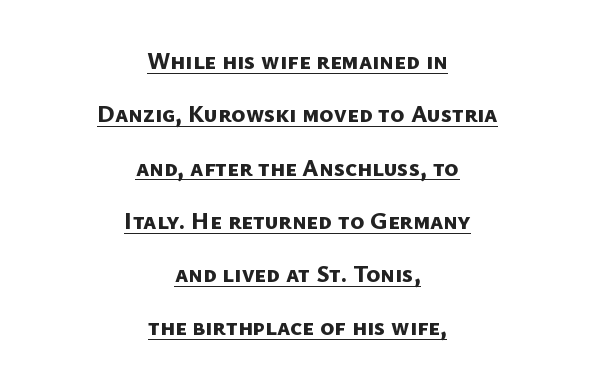
{"bold": "yes", "underline": "yes", "align": "center", "line_spacing": "loose", "line_spacing_ratio": 2.22, "letter_spacing": "normal", "letter_spacing_em": 0.0, "glyph_px": 24}
